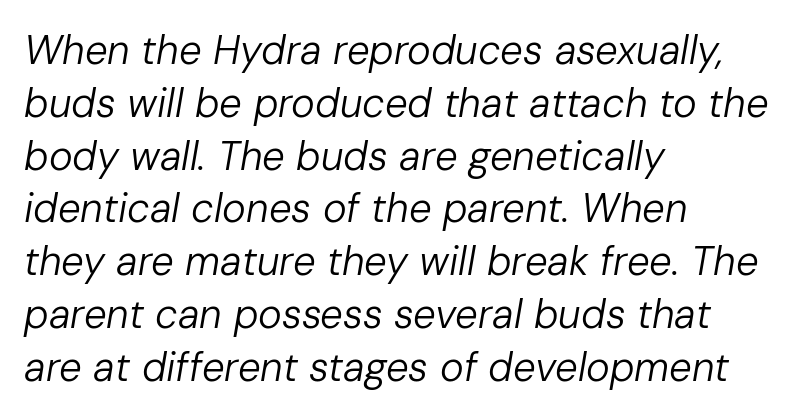
{"italic": "yes", "lean": "right", "slant_degrees": 10, "bold": "no", "weight": "regular", "width": "normal", "stroke_contrast": "low", "x_height": "medium", "monospaced": "no", "underline": "no", "align": "left", "line_spacing": "normal", "line_spacing_ratio": 1.32, "letter_spacing": "normal", "letter_spacing_em": 0.0, "glyph_px": 40}
